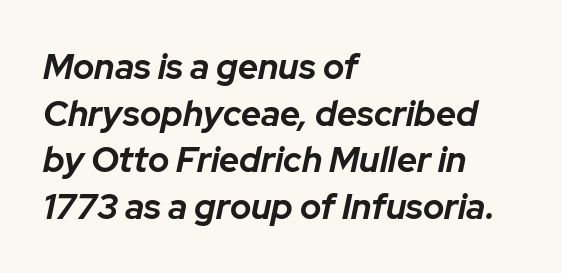
The image shows 35 px bold type, italic (leaning right); set left-aligned, normal line spacing (1.33x), normal letter spacing, not underlined; low stroke contrast and a medium x-height.
